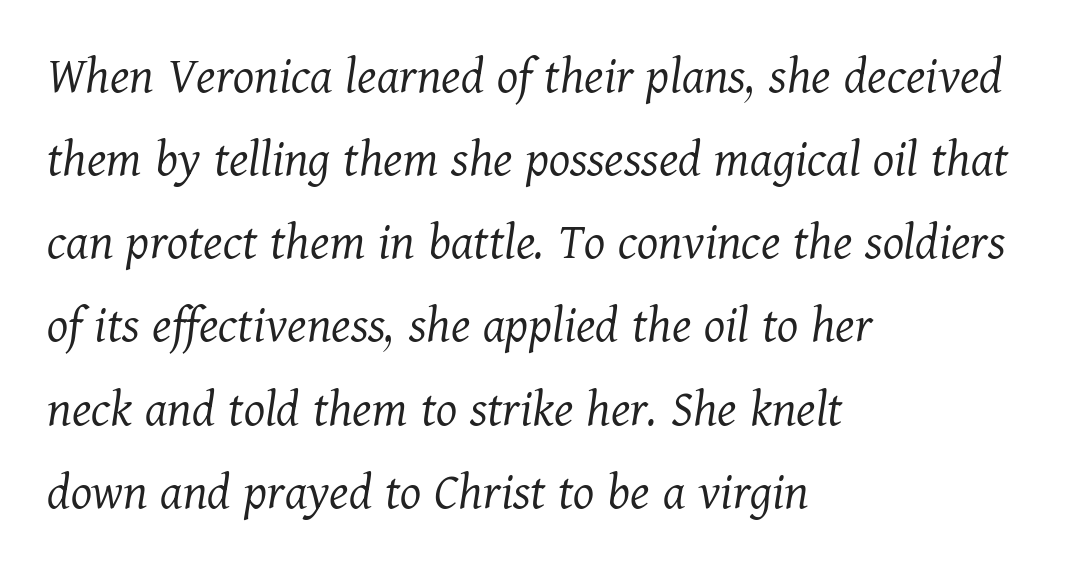
{"serif": "yes", "italic": "yes", "lean": "right", "slant_degrees": 11, "bold": "no", "weight": "light", "width": "normal", "stroke_contrast": "medium", "x_height": "medium", "monospaced": "no", "underline": "no", "align": "left", "line_spacing": "normal", "line_spacing_ratio": 1.54, "letter_spacing": "normal", "letter_spacing_em": 0.0, "glyph_px": 54}
